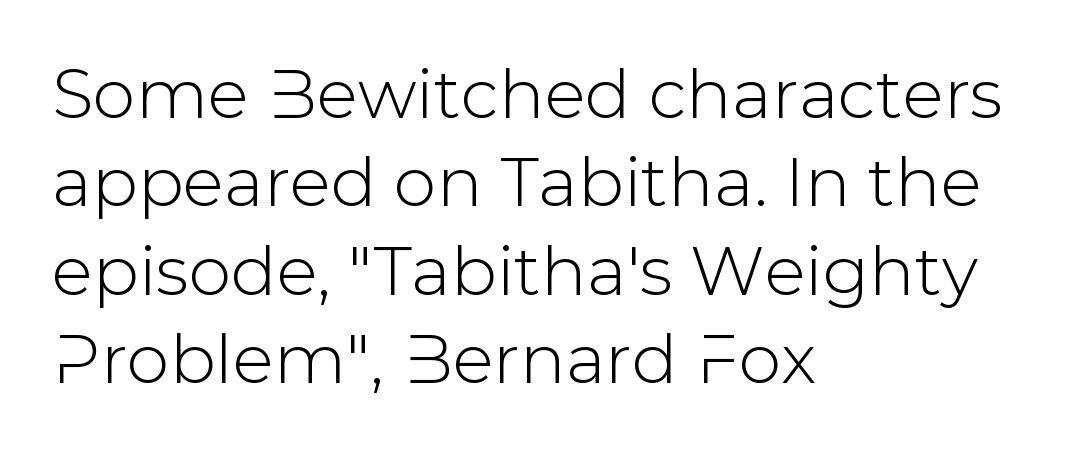
A typesetter would call this proportional, since set widths differ per character. Anything drawn beneath the words? Only blank space. The line texture is even and compact thanks to regular tracking. The block of text has a typical density, with ordinary space between rows. The rendering shows plain stroke endings on the letterforms — a sans-serif design.
